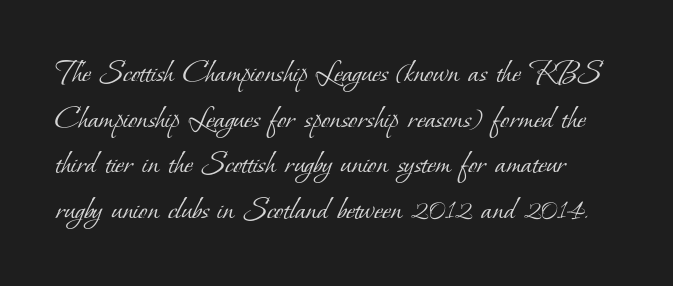
{"serif": "yes", "bold": "no", "weight": "light", "width": "normal", "stroke_contrast": "low", "x_height": "small", "monospaced": "no", "underline": "no", "line_spacing": "normal", "line_spacing_ratio": 1.38, "letter_spacing": "normal", "letter_spacing_em": 0.0, "glyph_px": 33}
